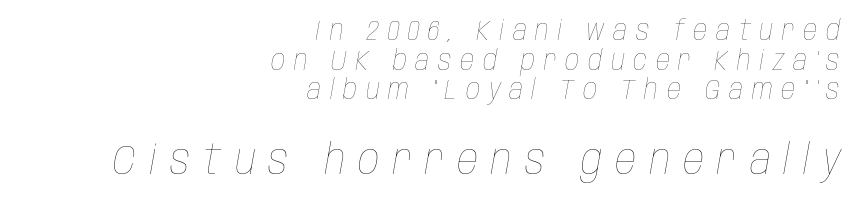
Q: Is the text bold? A: No.
Q: Is the text italic (slanted)? A: Yes, it leans right by about 10 degrees.
Q: Is the text underlined? A: No.
Q: How is the paragraph aligned? A: Right-aligned.
Q: Is the spacing between letters normal or unusually wide? A: Unusually wide.
Q: Is the spacing between lines tight, normal or loose? A: Tight.
Q: Which block of text is set in a larger size, the first (top) or the second (bottom)? A: The second (bottom) one.
Q: Width (condensed, normal, or wide)? A: Condensed.
Q: Stroke contrast? A: Low.
Q: x-height? A: Large.
Q: Monospaced? A: No.
